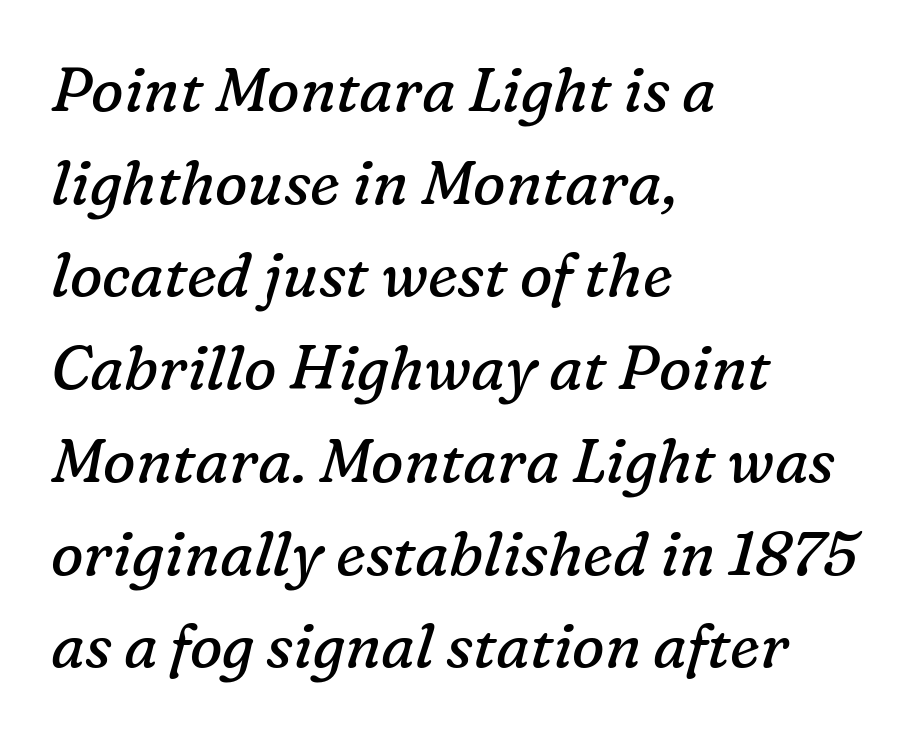
In terms of letterform style, serifs are clearly present. A clean baseline with only descenders dipping below it. Successive baselines arrive at the customary interval. This is oblique type, the kind used for emphasis or titles. All the whitespace from short lines collects on the right.
